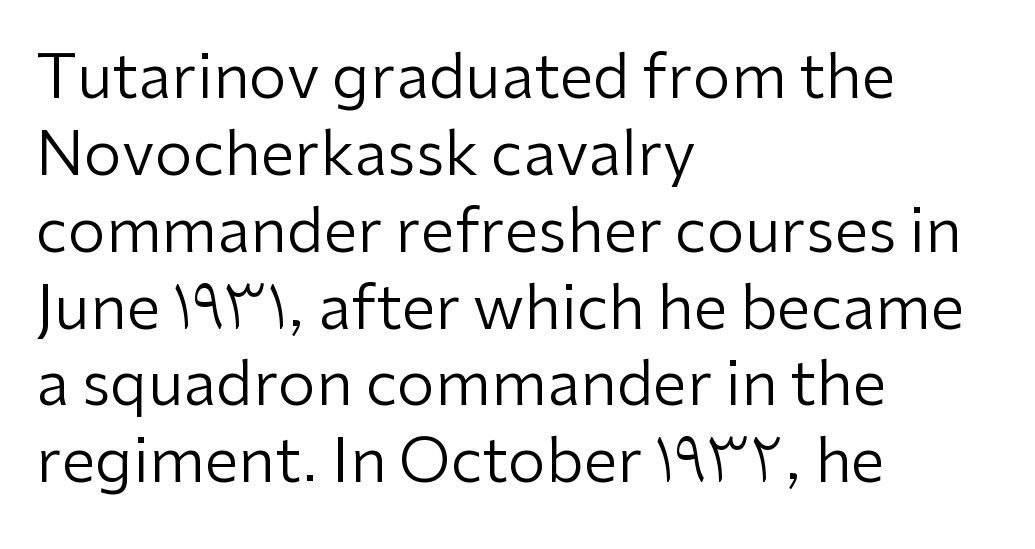
The image shows 61 px regular-weight sans-serif type, upright; set left-aligned, normal line spacing (1.26x), normal letter spacing, not underlined; low stroke contrast and a medium x-height.
